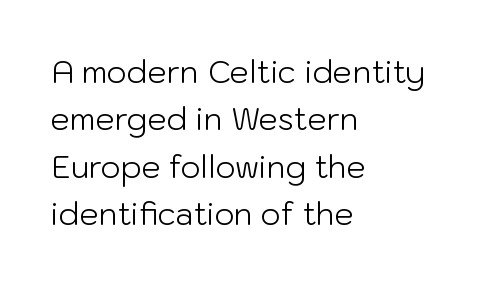
{"serif": "no", "italic": "no", "bold": "no", "weight": "light", "width": "normal", "stroke_contrast": "low", "x_height": "medium", "monospaced": "no", "underline": "no", "align": "left", "line_spacing": "normal", "line_spacing_ratio": 1.53, "letter_spacing": "normal", "letter_spacing_em": 0.0, "glyph_px": 31}
